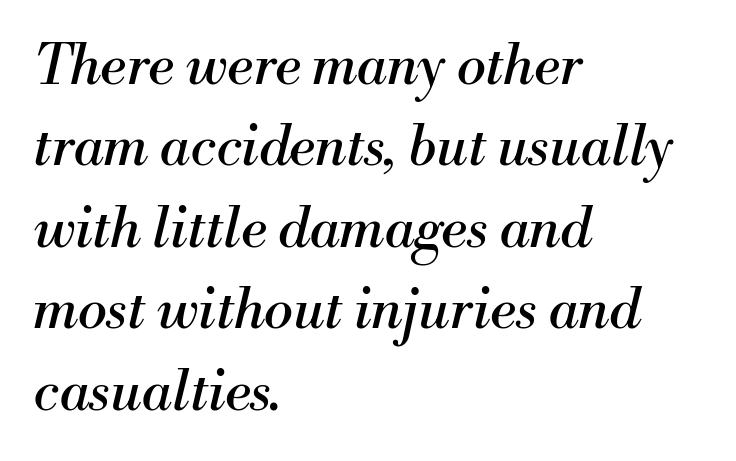
{"serif": "yes", "italic": "yes", "lean": "right", "slant_degrees": 13, "bold": "no", "weight": "regular", "width": "normal", "stroke_contrast": "medium", "x_height": "small", "monospaced": "no", "underline": "no", "align": "left", "line_spacing": "normal", "line_spacing_ratio": 1.48, "letter_spacing": "normal", "letter_spacing_em": 0.0, "glyph_px": 55}
